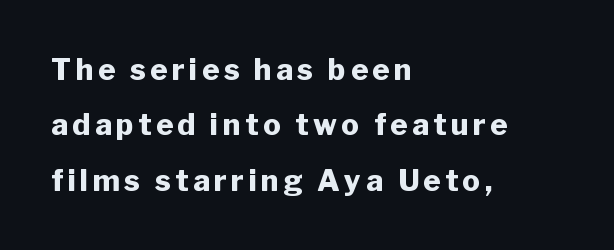
Q: Is the text bold? A: Yes.
Q: Is the text italic (slanted)? A: No, it is upright.
Q: Is the typeface a serif or a sans-serif typeface? A: Sans-serif.
Q: Is the text underlined? A: No.
Q: How is the paragraph aligned? A: Left-aligned.
Q: Is the spacing between lines tight, normal or loose? A: Loose.
Q: Width (condensed, normal, or wide)? A: Normal.
Q: Stroke contrast? A: Low.
Q: x-height? A: Medium.
Q: Monospaced? A: No.
